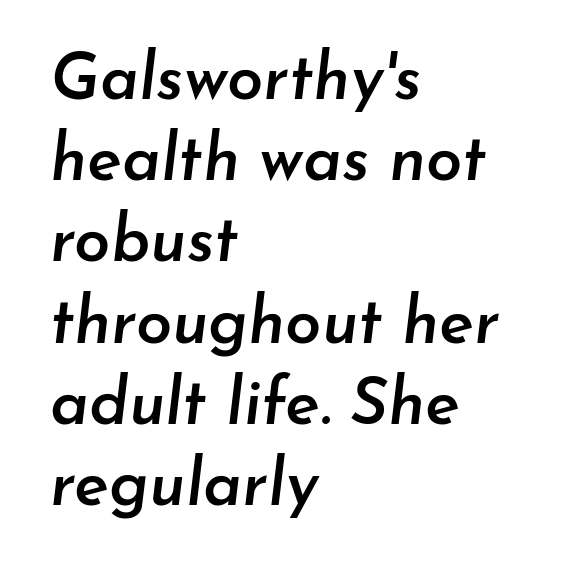
The image shows 65 px semibold type, italic (leaning right); set left-aligned, normal line spacing (1.25x), normal letter spacing, not underlined; low stroke contrast and a small x-height.
